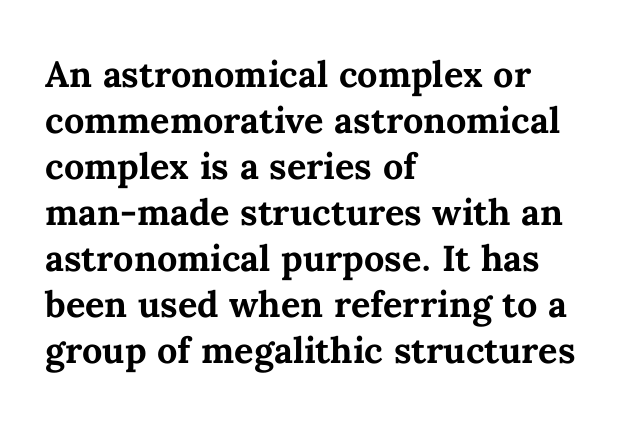
The image shows 36 px bold type, upright; set left-aligned, normal line spacing (1.28x), normal letter spacing, not underlined; medium stroke contrast and a medium x-height.
